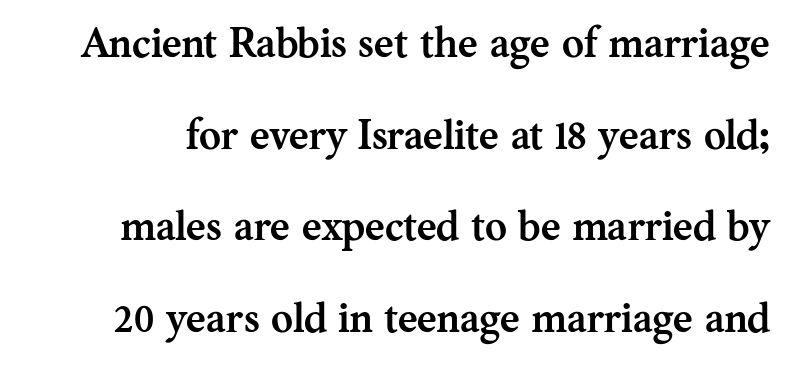
The image shows 42 px semibold serif type, upright; set loose line spacing (2.18x), normal letter spacing, not underlined; medium stroke contrast and a medium x-height.
